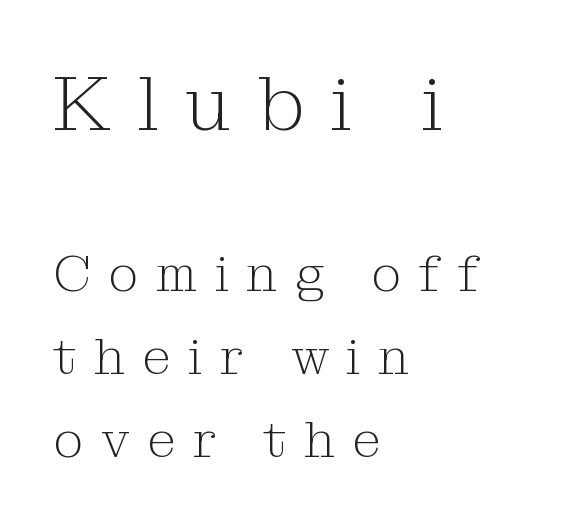
{"serif": "yes", "italic": "no", "bold": "no", "weight": "light", "width": "normal", "stroke_contrast": "medium", "x_height": "medium", "monospaced": "no", "underline": "no", "align": "left", "line_spacing": "normal", "line_spacing_ratio": 1.59, "letter_spacing": "wide", "letter_spacing_em": 0.34, "larger_block": "first", "size_ratio": 1.5, "glyph_px": 78}
